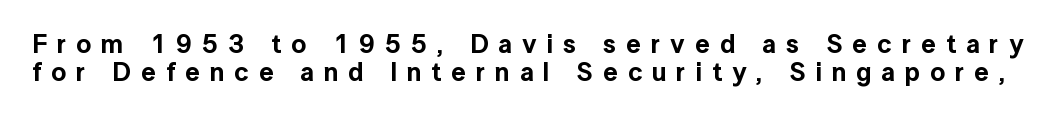
The image shows 26 px text type, upright; set tight line spacing (1.06x), unusually wide letter spacing (+0.38 em), not underlined.
